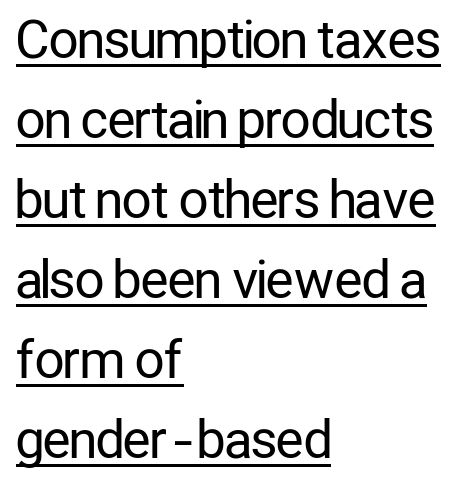
Q: Is the text bold? A: No.
Q: Is the text italic (slanted)? A: No, it is upright.
Q: Is the typeface a serif or a sans-serif typeface? A: Sans-serif.
Q: Is the text underlined? A: Yes.
Q: How is the paragraph aligned? A: Left-aligned.
Q: Is the spacing between letters normal or unusually wide? A: Normal.
Q: Is the spacing between lines tight, normal or loose? A: Normal.
Q: Width (condensed, normal, or wide)? A: Condensed.
Q: Stroke contrast? A: Low.
Q: x-height? A: Medium.
Q: Monospaced? A: No.
